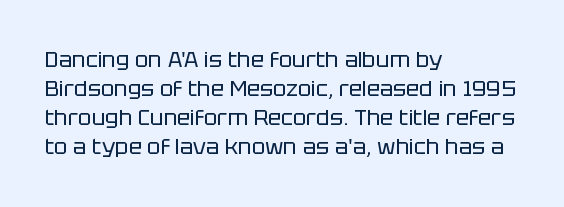
Q: Is the text bold? A: No.
Q: Is the text italic (slanted)? A: No, it is upright.
Q: Is the text underlined? A: No.
Q: How is the paragraph aligned? A: Left-aligned.
Q: Is the spacing between letters normal or unusually wide? A: Normal.
Q: Is the spacing between lines tight, normal or loose? A: Normal.
